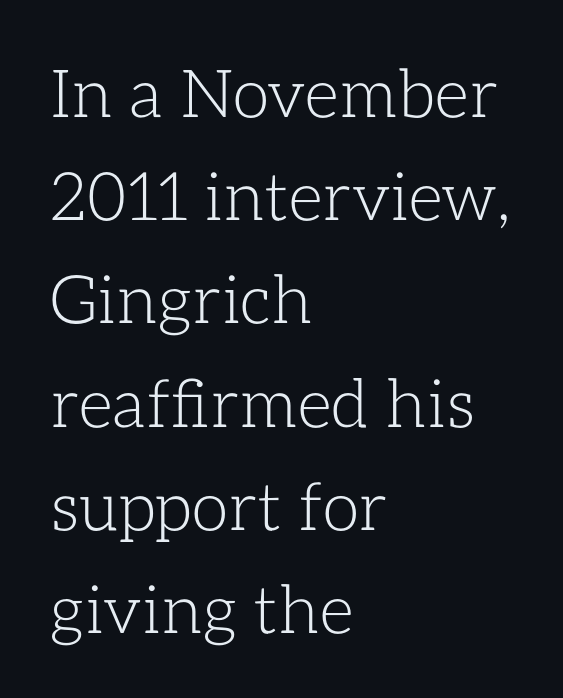
Stems here are at most as thick as an everyday book face. Tracking here is standard; glyphs follow each other at the usual distance. Leading matches the norm, producing a regular column. Each row of text sits above clean, open space.
